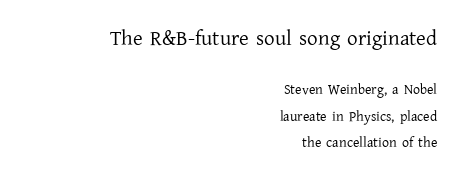
The image shows 21 px text type, upright; set right-aligned, line spacing 1.88x, normal letter spacing, not underlined; the first (top) block is 1.5x larger.
